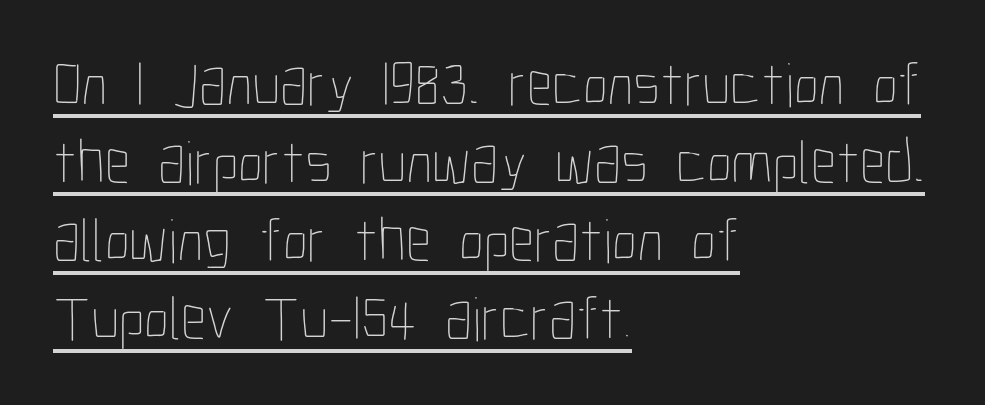
Students, observe the line beneath the letters — that is underlining. Glyph-to-glyph distance matches everyday printed text. Tall strokes in this sample are plumb rather than angled. The letters look calm and open, with moderate or lighter stems. Is the block centered? No — it sits flush against the left margin.
